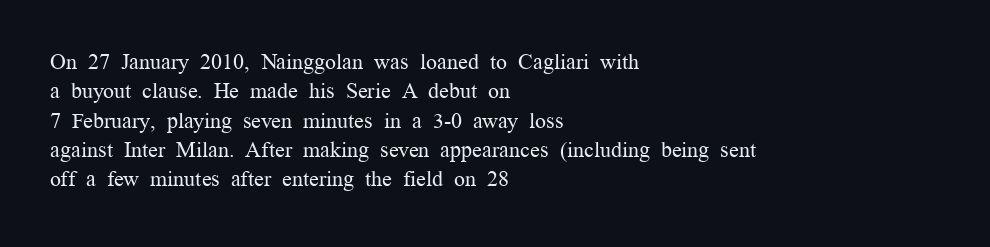
Caption: face not bold, strokes unweighted. Whoever set this chose a conventional vertical rhythm. This sample uses plain, unmodified letter spacing. The lettering stays uniformly vertical, giving the passage a roman look. Rule under the text: the space is simply empty.
